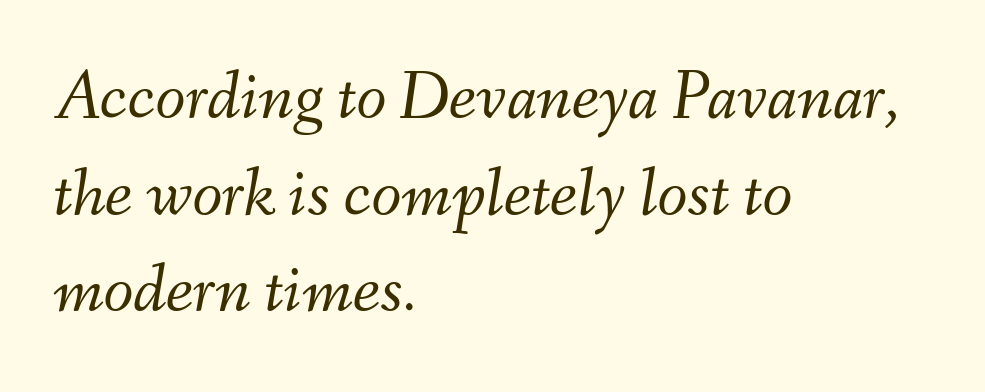
The image shows 69 px light type, italic (leaning right); set left-aligned, normal line spacing (1.4x), normal letter spacing, not underlined; medium stroke contrast and a small x-height.
